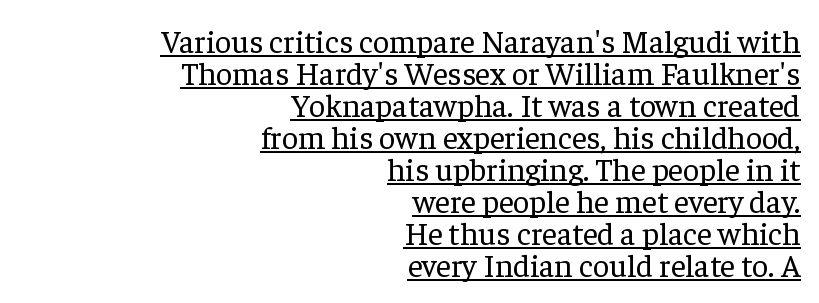
These lines are rendered in a variable-pitch font. Descenders here cross a horizontal rule under the line. The rendering keeps characters at their native spacing. The face looks like a standard text weight, possibly lighter. Typeset ragged left — the right edge is the straight one.
